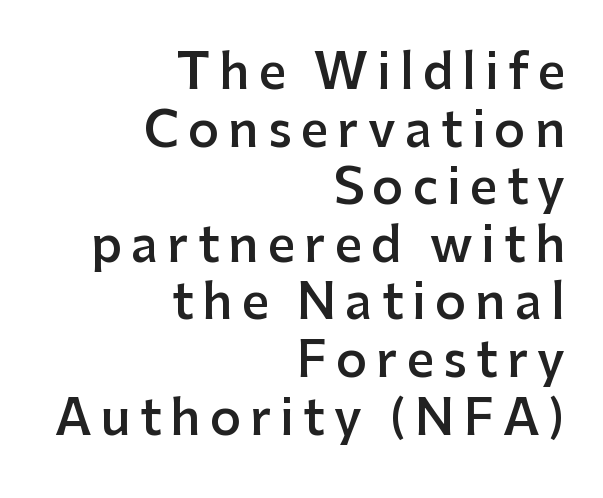
You can tell it's not italic because the verticals are truly vertical. Notice how the passage keeps a crisp vertical edge on the right only. Serifs: no, the terminals of the letterforms are clean. The baseline area is clear.
